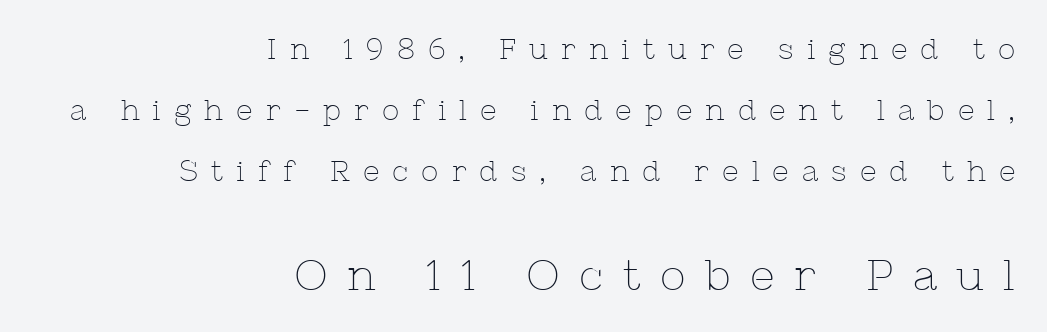
{"serif": "yes", "italic": "no", "bold": "no", "weight": "thin", "width": "normal", "stroke_contrast": "low", "x_height": "medium", "monospaced": "no", "underline": "no", "align": "right", "line_spacing": "loose", "line_spacing_ratio": 2.11, "letter_spacing": "wide", "letter_spacing_em": 0.45, "larger_block": "second", "size_ratio": 1.48, "glyph_px": 43}
